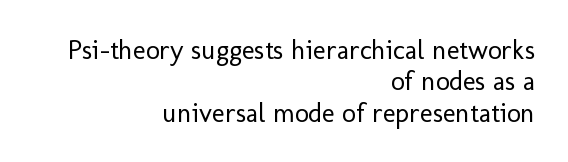
{"italic": "no", "bold": "no", "underline": "no", "align": "right", "line_spacing_ratio": 1.16, "letter_spacing": "normal", "letter_spacing_em": 0.0, "glyph_px": 27}
